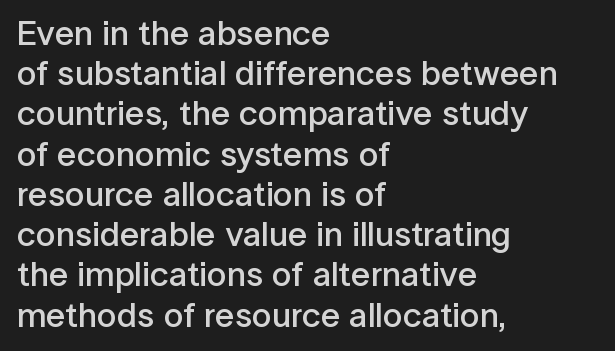
The image shows 35 px semibold sans-serif type, upright; set left-aligned, tight line spacing (1.15x), normal letter spacing, not underlined; low stroke contrast and a medium x-height.
